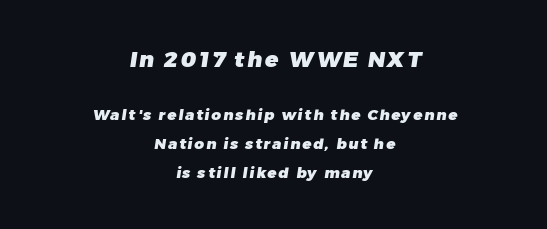
The image shows 22 px bold type; set centered, loose line spacing (1.93x), not underlined; the first (top) block is 1.47x larger.
